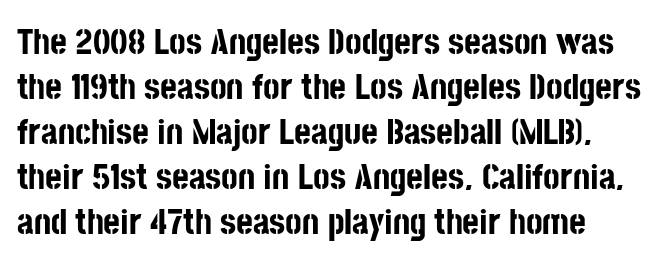
The image shows 36 px bold, condensed sans-serif type, upright; set left-aligned, normal line spacing (1.25x), normal letter spacing, not underlined; low stroke contrast and a large x-height.
